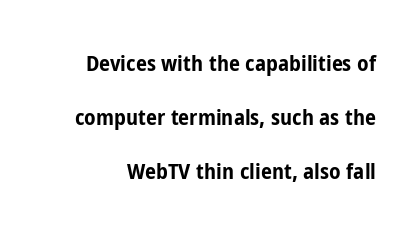
The image shows 22 px bold type, upright; set loose line spacing (2.46x), normal letter spacing, not underlined.
